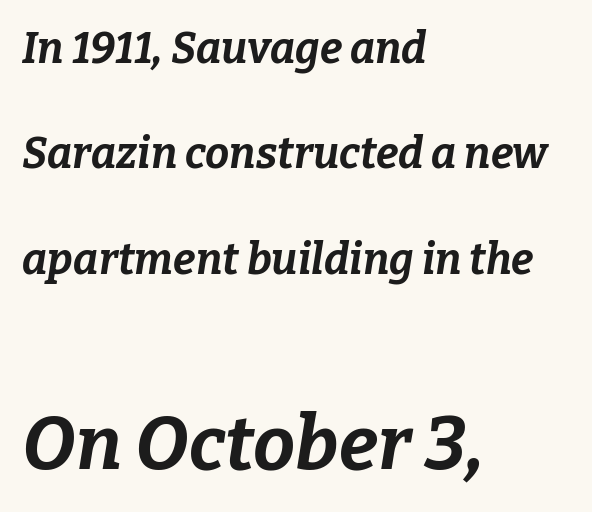
{"italic": "yes", "lean": "right", "slant_degrees": 9, "bold": "yes", "weight": "bold", "width": "normal", "stroke_contrast": "low", "x_height": "medium", "monospaced": "no", "underline": "no", "align": "left", "line_spacing": "loose", "line_spacing_ratio": 2.45, "letter_spacing": "normal", "letter_spacing_em": 0.0, "larger_block": "second", "size_ratio": 1.74, "glyph_px": 75}
